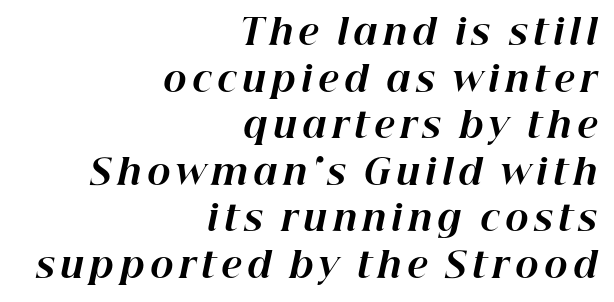
Every letter is thick-stroked: bold, no question. The passage shown is not underscored anywhere. Here the designer chose a conventional face with non-uniform glyph widths. Short and long lines alike share a common ending point at right. Regular leading.
